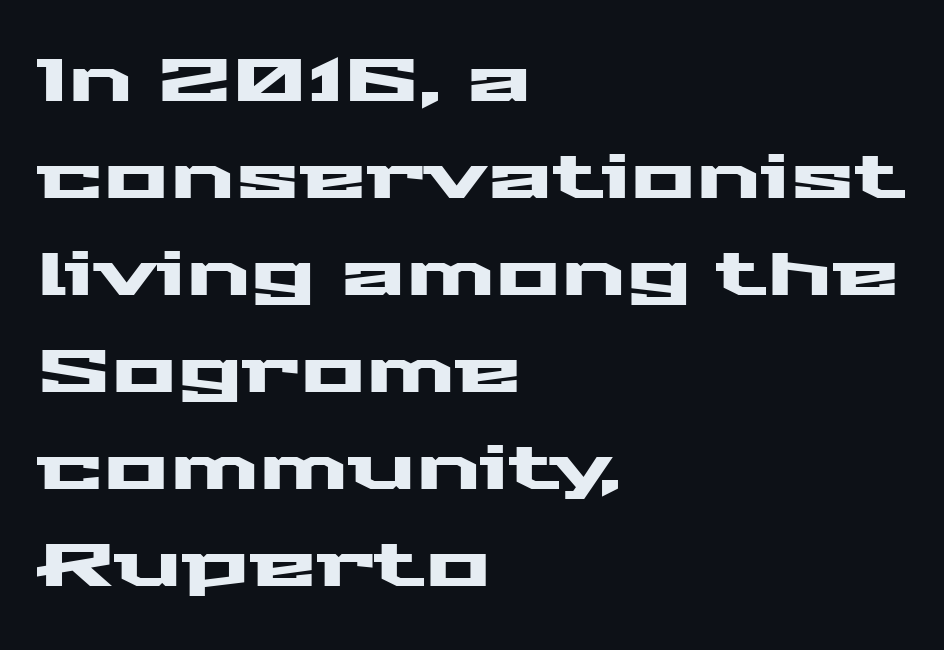
The image shows 61 px wide sans-serif type, upright; set left-aligned, normal line spacing (1.59x), normal letter spacing, not underlined; medium stroke contrast and a medium x-height.
